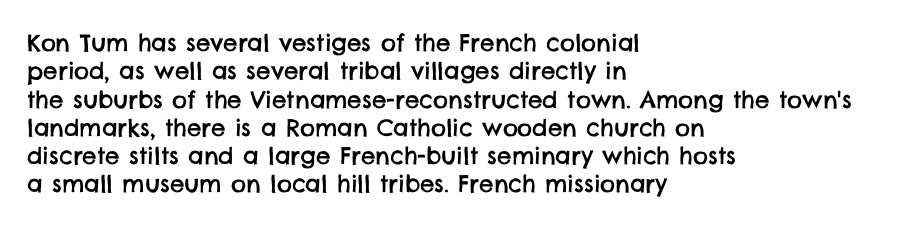
Just letters on the line, the space beneath them empty. Each line starts at the same left margin while the right side varies. These lines keep a tight, regular rhythm from letter to letter.
